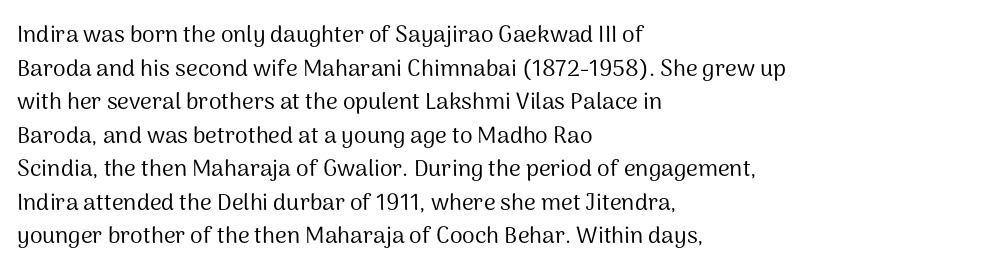
{"italic": "no", "bold": "no", "underline": "no", "align": "left", "line_spacing": "normal", "line_spacing_ratio": 1.46, "letter_spacing": "normal", "letter_spacing_em": 0.0, "glyph_px": 23}
